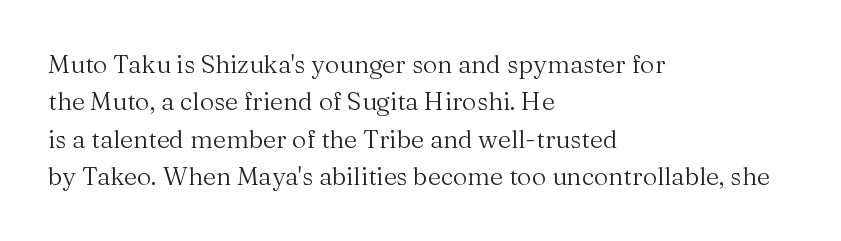
{"italic": "no", "bold": "no", "underline": "no", "align": "left", "line_spacing": "normal", "line_spacing_ratio": 1.5, "letter_spacing": "normal", "letter_spacing_em": 0.0, "glyph_px": 25}
